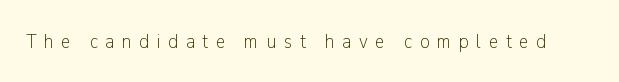
The image shows 21 px text type, upright; set unusually wide letter spacing (+0.36 em), not underlined.
